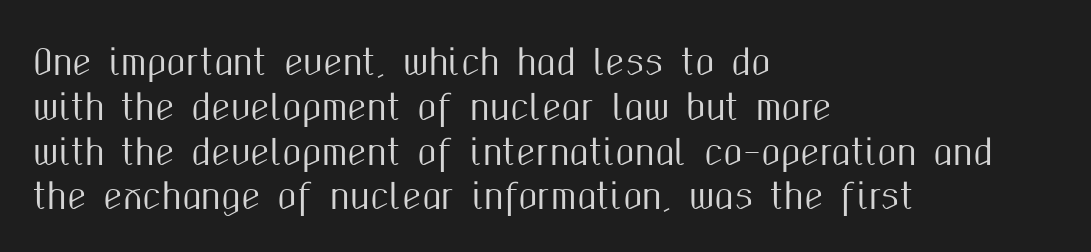
The typesetter chose a ragged-right arrangement here. You could call the tracking neutral — neither tight nor loose. Notice how descenders clear the ascenders below comfortably — that's standard leading. The glyphs in this specimen are sans serif. The strip under each line holds only bare page. The font's upright variant was chosen for this text.
